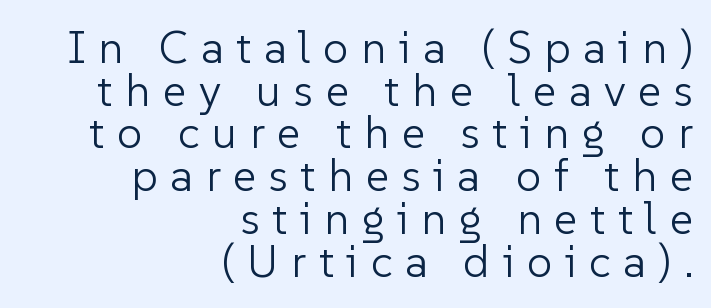
The image shows 45 px light sans-serif type, upright; set right-aligned, tight line spacing (0.95x), unusually wide letter spacing (+0.28 em), not underlined; low stroke contrast and a medium x-height.
